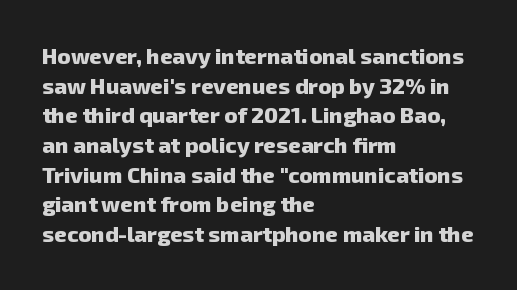
The typesetting leans heavy: a genuine bold. Leading: standard. The ragged edge is on the right, which tells us the setting is flush left. Spacing between characters is what you'd get straight out of the box. The passage shown is not underscored anywhere.
